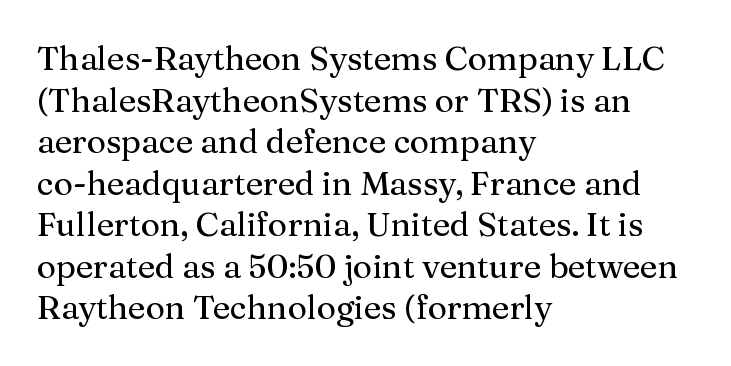
{"serif": "yes", "italic": "no", "width": "normal", "stroke_contrast": "medium", "x_height": "medium", "monospaced": "no", "underline": "no", "align": "left", "line_spacing": "normal", "line_spacing_ratio": 1.26, "letter_spacing": "normal", "letter_spacing_em": 0.0, "glyph_px": 33}
